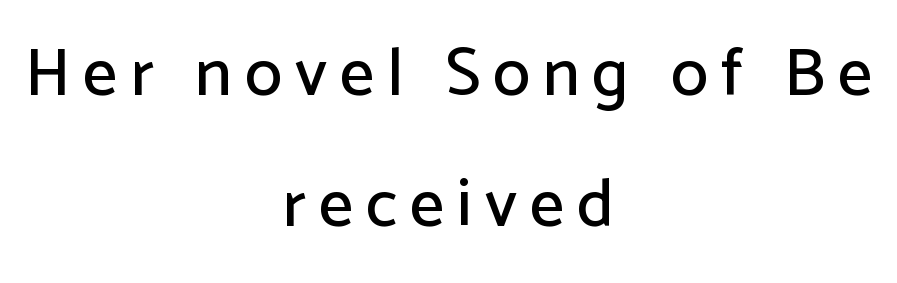
The image shows 68 px sans-serif type, upright; set centered, loose line spacing (1.92x), not underlined; low stroke contrast and a medium x-height.
